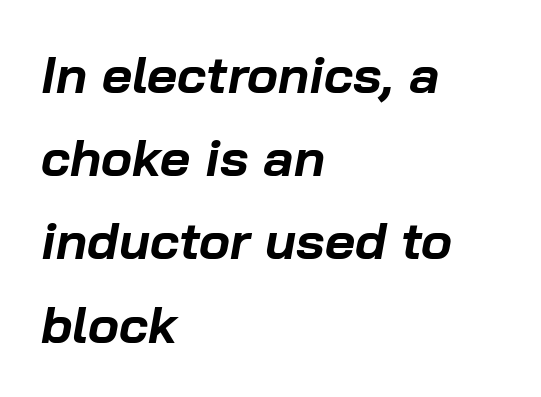
{"italic": "yes", "lean": "right", "slant_degrees": 10, "bold": "yes", "weight": "bold", "width": "normal", "stroke_contrast": "low", "x_height": "medium", "monospaced": "no", "underline": "no", "align": "left", "line_spacing": "normal", "line_spacing_ratio": 1.6, "letter_spacing": "normal", "letter_spacing_em": 0.0, "glyph_px": 52}
